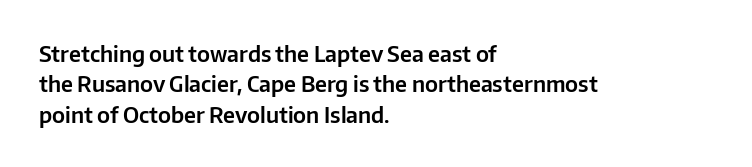
{"italic": "no", "underline": "no", "align": "left", "line_spacing": "normal", "line_spacing_ratio": 1.38, "letter_spacing": "normal", "letter_spacing_em": 0.0, "glyph_px": 22}
